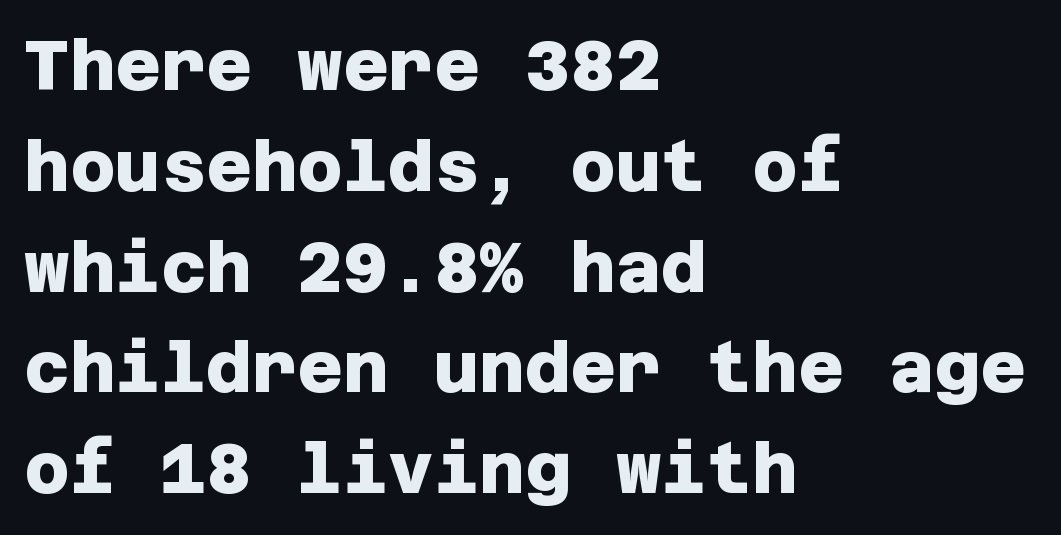
The image shows 70 px heavy sans-serif type; set left-aligned, normal line spacing (1.44x), normal letter spacing, not underlined; low stroke contrast and a large x-height.
